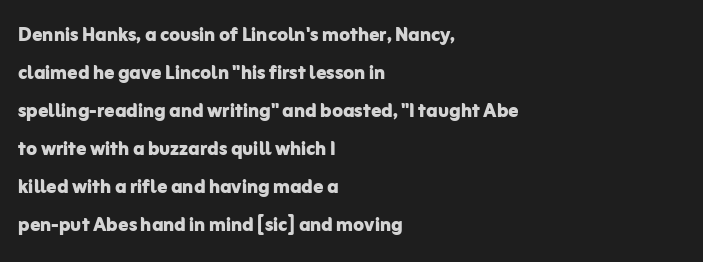
{"italic": "no", "bold": "yes", "underline": "no", "align": "left", "line_spacing": "normal", "line_spacing_ratio": 1.52, "letter_spacing": "normal", "letter_spacing_em": 0.0, "glyph_px": 25}
